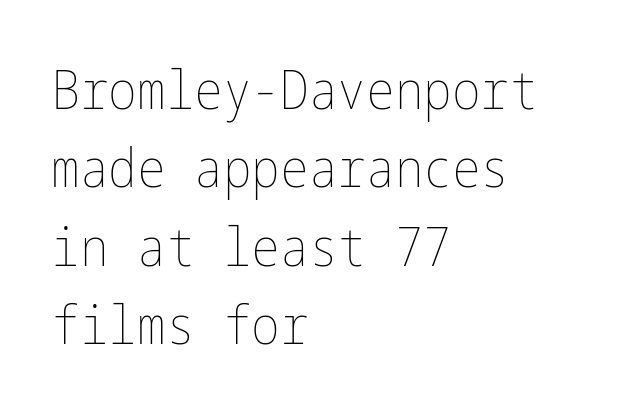
A roman cut, with each character standing at attention. Decoration check: the copy has no underline. Layout note: lines flush left. The horizontal fit of the characters is conventional and even.
